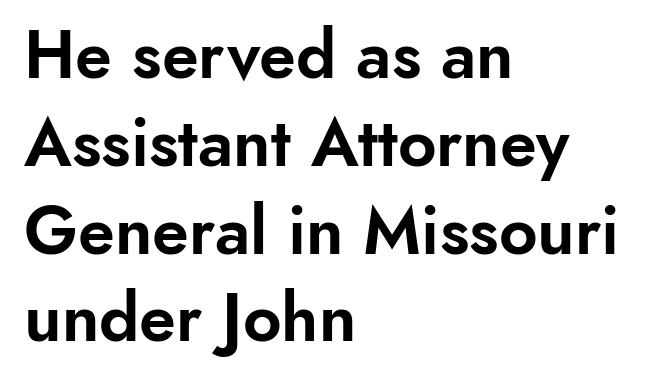
The ragged edge is on the right, which tells us the setting is flush left. Each word holds together tightly as a unit, with standard inter-letter gaps. Anything drawn beneath the words? Only blank space. The letters carry no serifs — their stems end cleanly without finishing strokes. This sample keeps an unexceptional amount of space between lines. The type sits square on the baseline with zero lean.
